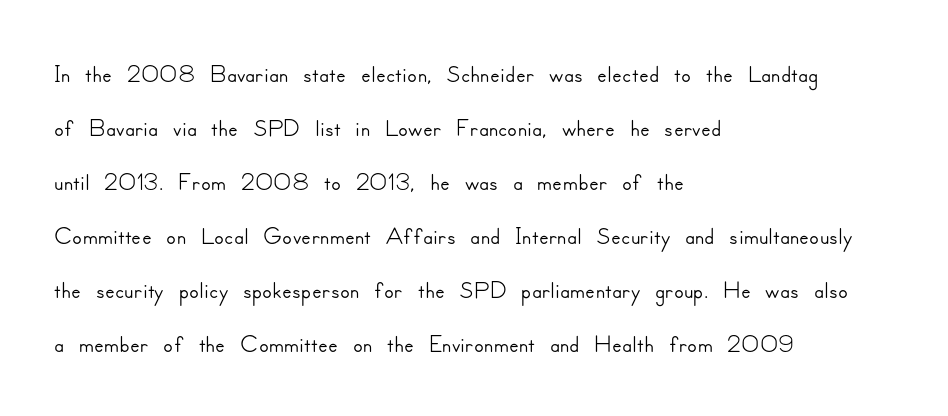
The image shows 36 px sans-serif type, upright; set left-aligned, normal line spacing (1.5x), normal letter spacing, not underlined; low stroke contrast and a small x-height.
